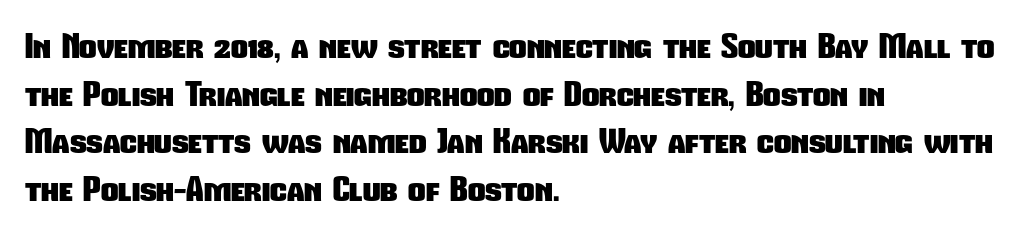
Q: Is the text bold? A: Yes.
Q: Is the typeface a serif or a sans-serif typeface? A: Sans-serif.
Q: Is the text underlined? A: No.
Q: How is the paragraph aligned? A: Left-aligned.
Q: Is the spacing between letters normal or unusually wide? A: Normal.
Q: Is the spacing between lines tight, normal or loose? A: Normal.
Q: Width (condensed, normal, or wide)? A: Condensed.
Q: Stroke contrast? A: Low.
Q: x-height? A: Medium.
Q: Monospaced? A: No.
